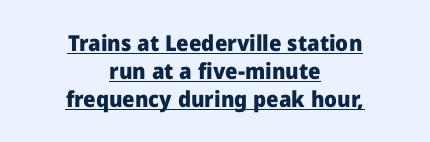
Weight: bold. The designer left line spacing at the default. Notice how a bar underscores the lettering throughout. In terms of posture, this sample is upright. Tracking here is standard; glyphs follow each other at the usual distance.
